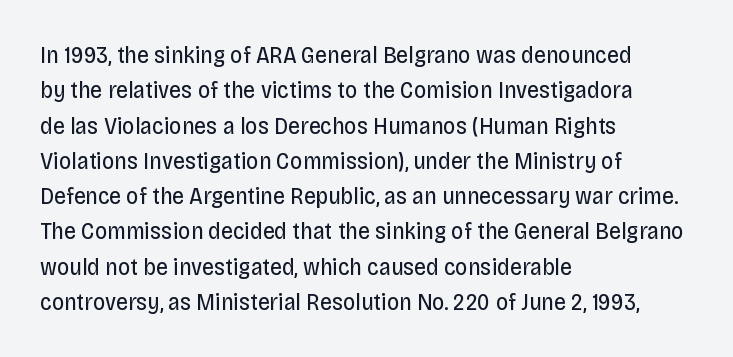
{"italic": "no", "bold": "no", "underline": "no", "align": "left", "line_spacing": "normal", "line_spacing_ratio": 1.47, "letter_spacing": "normal", "letter_spacing_em": 0.0, "glyph_px": 24}
